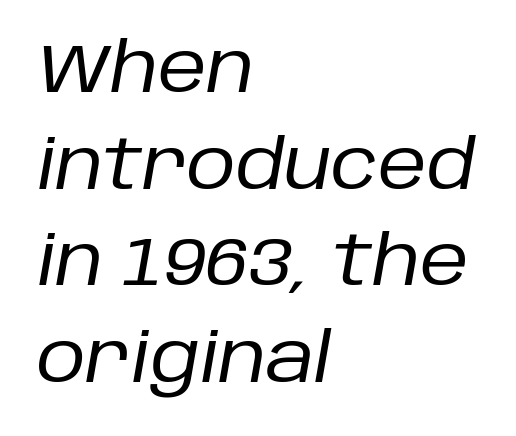
The image shows 68 px regular-weight type, italic (leaning right); set left-aligned, normal line spacing (1.42x), normal letter spacing, not underlined; low stroke contrast and a large x-height.
